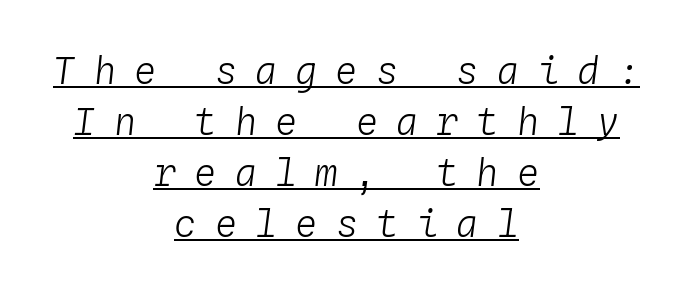
Designer's note — italics engaged. The characters are drawn with everyday or finer stroke widths. Like a heading marked for emphasis, these lines bear an underscore. Which margin do the lines hug? Neither — every line sits in the middle.
